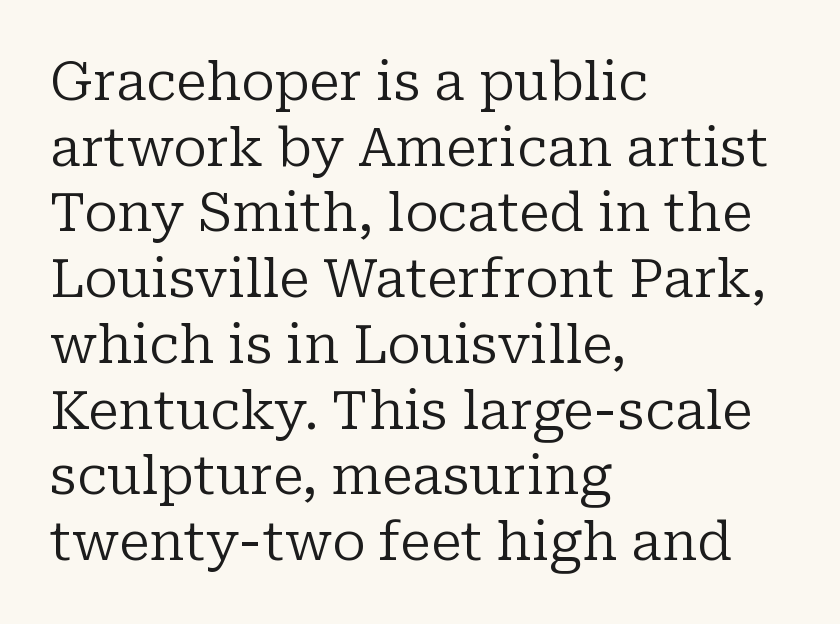
Q: Is the text bold? A: No.
Q: Is the text italic (slanted)? A: No, it is upright.
Q: Is the typeface a serif or a sans-serif typeface? A: Serif.
Q: Is the text underlined? A: No.
Q: How is the paragraph aligned? A: Left-aligned.
Q: Is the spacing between letters normal or unusually wide? A: Normal.
Q: Width (condensed, normal, or wide)? A: Normal.
Q: Stroke contrast? A: Low.
Q: x-height? A: Medium.
Q: Monospaced? A: No.
